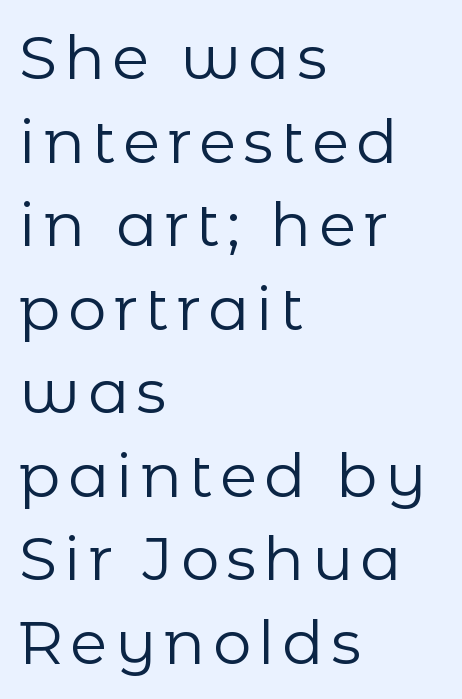
This sample uses a sans-serif face. The ragged edge is on the right, which tells us the setting is flush left. Spacing verdict: proportional, widths tailored to each character. The letters stand straight up with perfectly vertical stems. Quick note: underline off.
